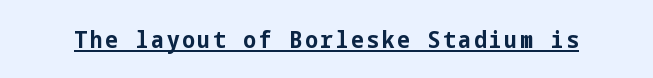
{"italic": "no", "bold": "yes", "underline": "yes", "glyph_px": 24}
